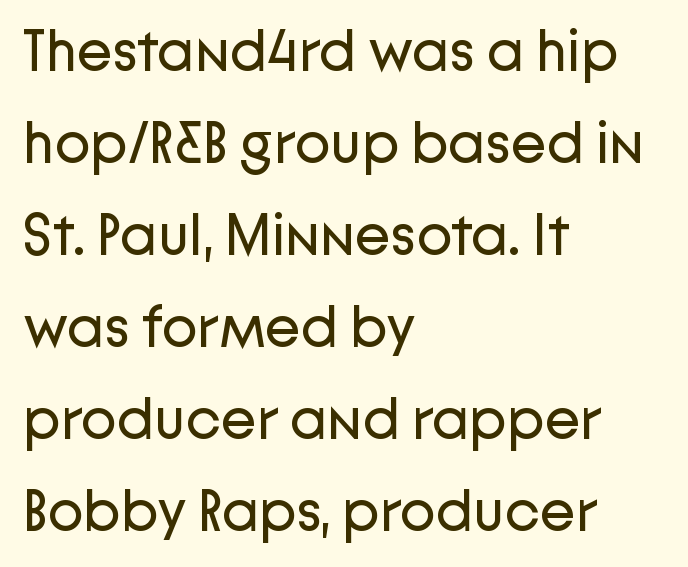
{"serif": "no", "italic": "no", "bold": "no", "weight": "regular", "width": "normal", "stroke_contrast": "low", "x_height": "medium", "monospaced": "no", "underline": "no", "align": "left", "line_spacing": "normal", "line_spacing_ratio": 1.56, "letter_spacing": "normal", "letter_spacing_em": 0.0, "glyph_px": 59}
